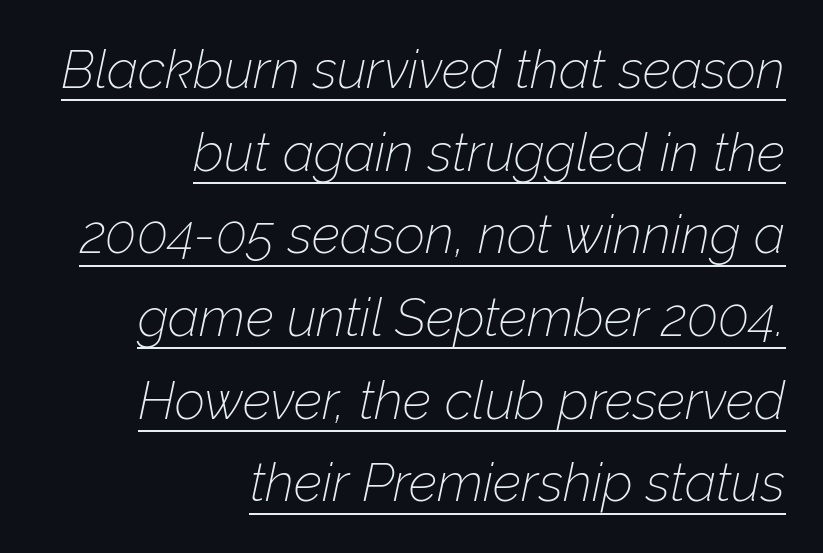
The image shows 53 px thin type, italic (leaning right); set right-aligned, normal line spacing (1.56x), normal letter spacing, underlined; low stroke contrast and a medium x-height.
